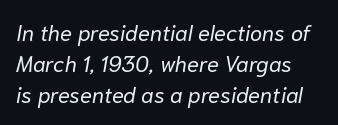
There is no visible air inserted between adjacent glyphs. The passage shown is not underscored anywhere. Stroke thickness stays within the range of a standard reading face or lighter. Observe the lean: these are italic letterforms. The block of text has a typical density, with ordinary space between rows.
